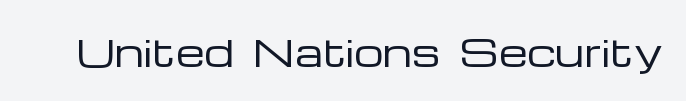
The image shows 37 px regular-weight, wide sans-serif type, upright; set normal letter spacing, not underlined; low stroke contrast and a medium x-height.
